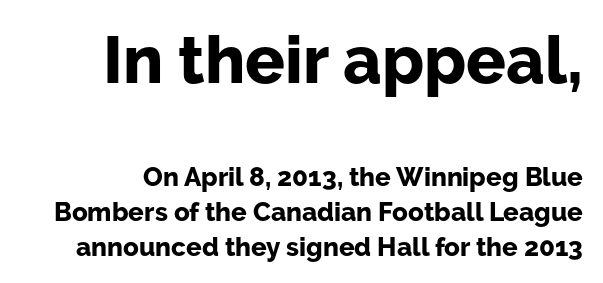
The image shows 66 px bold sans-serif type, upright; set normal line spacing (1.34x), normal letter spacing, not underlined; the first (top) block is 2.54x larger; low stroke contrast and a medium x-height.
